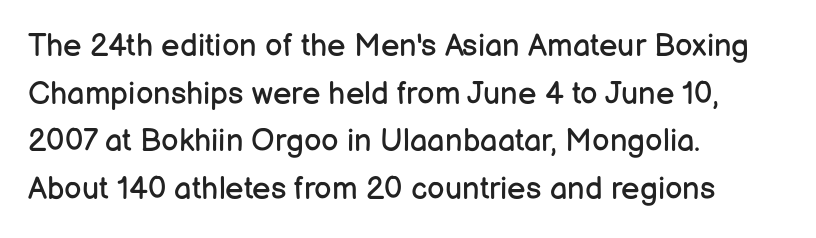
Here the designer chose a conventional face with non-uniform glyph widths. Stroke thickness stays within the range of a standard reading face or lighter. The block of text has a typical density, with ordinary space between rows. You can tell from the bare stems that sans-serif type was used. All the whitespace from short lines collects on the right. In terms of posture, this sample is upright.
